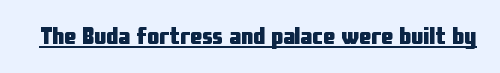
The image shows 24 px bold type, upright; set normal letter spacing, underlined.
